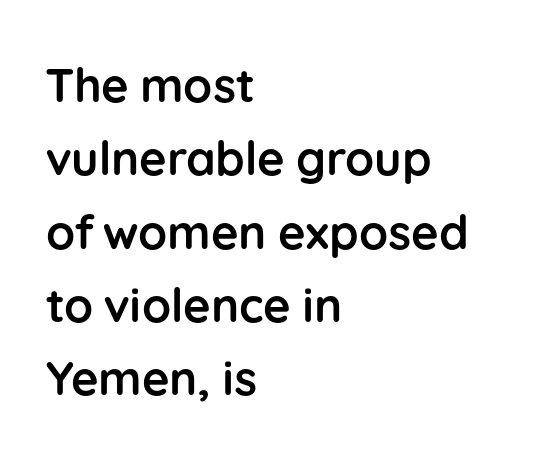
{"serif": "no", "italic": "no", "bold": "yes", "weight": "semibold", "width": "normal", "stroke_contrast": "low", "x_height": "medium", "monospaced": "no", "underline": "no", "align": "left", "line_spacing": "normal", "line_spacing_ratio": 1.56, "letter_spacing": "normal", "letter_spacing_em": 0.0, "glyph_px": 47}
